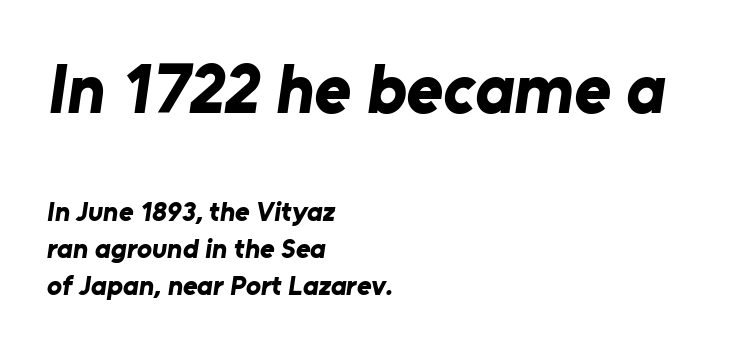
The image shows 70 px bold sans-serif type; set left-aligned, normal line spacing (1.32x), normal letter spacing, not underlined; the first (top) block is 2.5x larger; low stroke contrast and a medium x-height.
